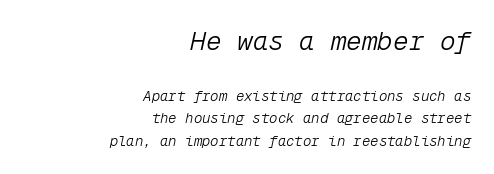
Q: Is the text bold? A: No.
Q: Is the text italic (slanted)? A: Yes, it leans right by about 12 degrees.
Q: Is the text underlined? A: No.
Q: How is the paragraph aligned? A: Right-aligned.
Q: Is the spacing between letters normal or unusually wide? A: Normal.
Q: Is the spacing between lines tight, normal or loose? A: Normal.
Q: Which block of text is set in a larger size, the first (top) or the second (bottom)? A: The first (top) one.
